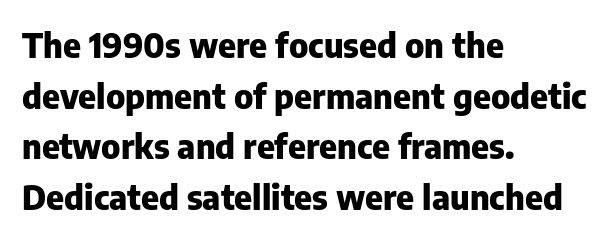
Q: Is the text bold? A: Yes.
Q: Is the text italic (slanted)? A: No, it is upright.
Q: Is the typeface a serif or a sans-serif typeface? A: Sans-serif.
Q: Is the text underlined? A: No.
Q: How is the paragraph aligned? A: Left-aligned.
Q: Is the spacing between letters normal or unusually wide? A: Normal.
Q: Is the spacing between lines tight, normal or loose? A: Normal.
Q: Width (condensed, normal, or wide)? A: Normal.
Q: Stroke contrast? A: Low.
Q: x-height? A: Medium.
Q: Monospaced? A: No.
